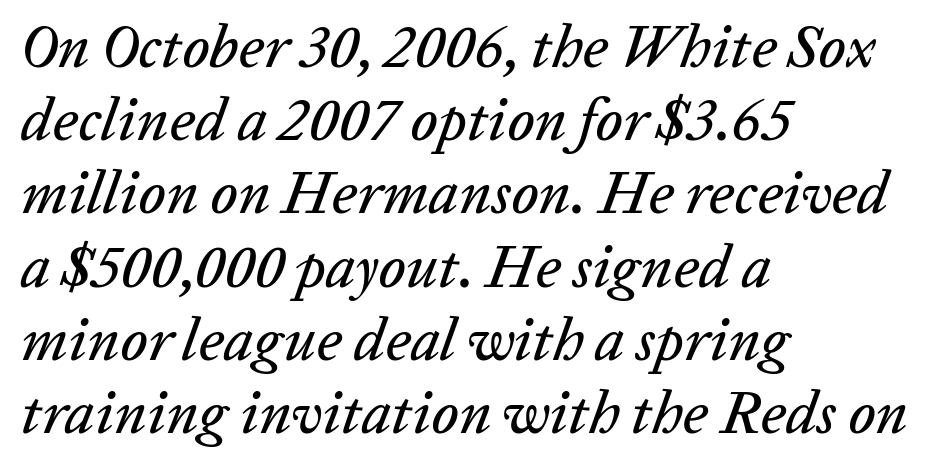
The line texture is even and compact thanks to regular tracking. Quick note: underline off. Characters are canted at an angle relative to the baseline's perpendicular. The text block is weighted toward the left margin, trailing off unevenly rightward. A typesetter would call this proportional, since set widths differ per character.
